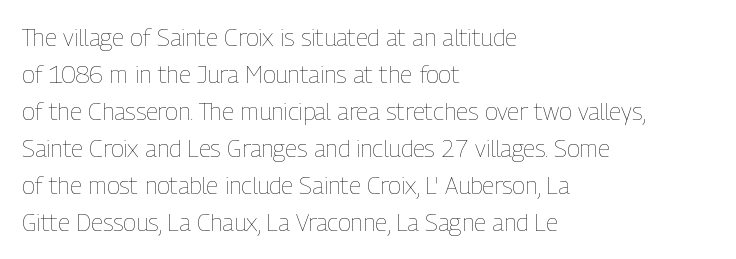
Q: Is the text bold? A: No.
Q: Is the text italic (slanted)? A: No, it is upright.
Q: Is the text underlined? A: No.
Q: How is the paragraph aligned? A: Left-aligned.
Q: Is the spacing between letters normal or unusually wide? A: Normal.
Q: Is the spacing between lines tight, normal or loose? A: Normal.
